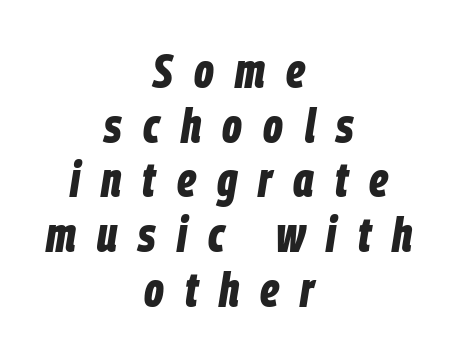
The image shows 48 px bold, condensed type, italic (leaning right); set centered, tight line spacing (1.14x), unusually wide letter spacing (+0.44 em), not underlined; low stroke contrast and a large x-height.
